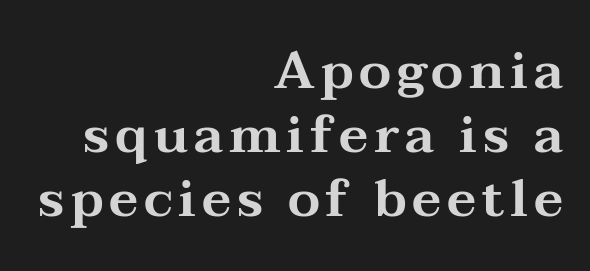
{"serif": "yes", "italic": "no", "width": "wide", "stroke_contrast": "medium", "x_height": "medium", "monospaced": "no", "underline": "no", "align": "right", "line_spacing_ratio": 1.23, "glyph_px": 52}
